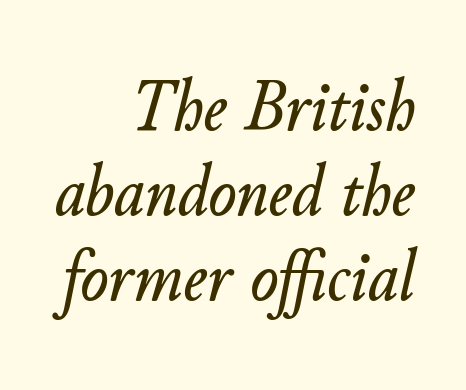
Rows of type sit shoulder to shoulder in the vertical direction. The ragged edge is on the left, which tells us the setting is flush right. These lines are rendered in a variable-pitch font. Rule under the text: the space is simply empty. Inter-character spacing is left at the font's built-in metrics. The typography opts for an oblique posture over an upright one.
